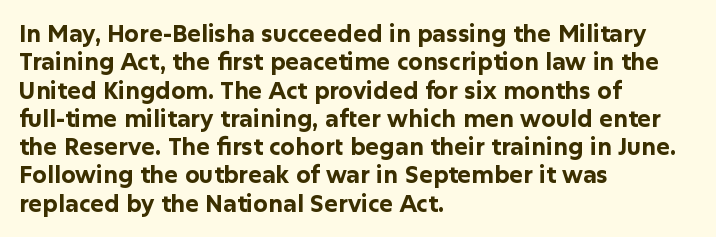
The image shows 23 px bold type, upright; set left-aligned, line spacing 1.23x, normal letter spacing, not underlined.
